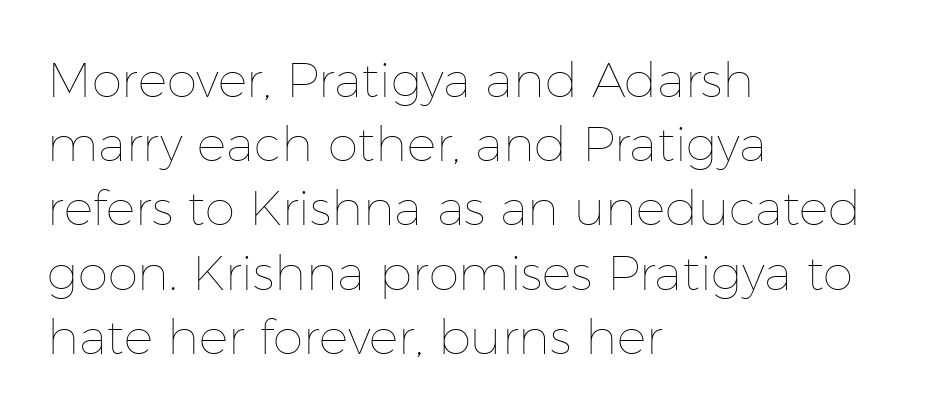
{"italic": "no", "bold": "no", "weight": "thin", "width": "normal", "stroke_contrast": "low", "x_height": "medium", "monospaced": "no", "underline": "no", "align": "left", "line_spacing": "normal", "line_spacing_ratio": 1.31, "letter_spacing": "normal", "letter_spacing_em": 0.0, "glyph_px": 49}
